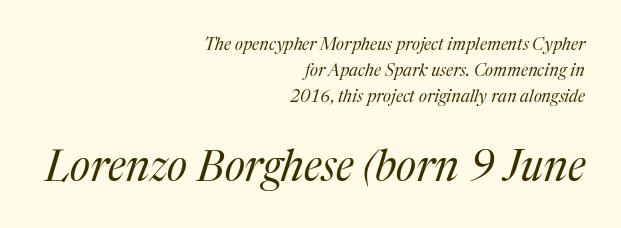
Q: Is the text bold? A: No.
Q: Is the text italic (slanted)? A: Yes, it leans right by about 17 degrees.
Q: Is the typeface a serif or a sans-serif typeface? A: Serif.
Q: Is the text underlined? A: No.
Q: How is the paragraph aligned? A: Right-aligned.
Q: Is the spacing between letters normal or unusually wide? A: Normal.
Q: Is the spacing between lines tight, normal or loose? A: Normal.
Q: Which block of text is set in a larger size, the first (top) or the second (bottom)? A: The second (bottom) one.
Q: Width (condensed, normal, or wide)? A: Normal.
Q: Stroke contrast? A: Medium.
Q: x-height? A: Medium.
Q: Monospaced? A: No.
